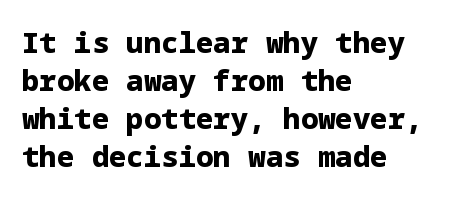
Q: Is the text bold? A: Yes.
Q: Is the text italic (slanted)? A: No, it is upright.
Q: Is the typeface a serif or a sans-serif typeface? A: Sans-serif.
Q: Is the text underlined? A: No.
Q: How is the paragraph aligned? A: Left-aligned.
Q: Is the spacing between letters normal or unusually wide? A: Normal.
Q: Is the spacing between lines tight, normal or loose? A: Normal.
Q: Width (condensed, normal, or wide)? A: Normal.
Q: Stroke contrast? A: Low.
Q: x-height? A: Medium.
